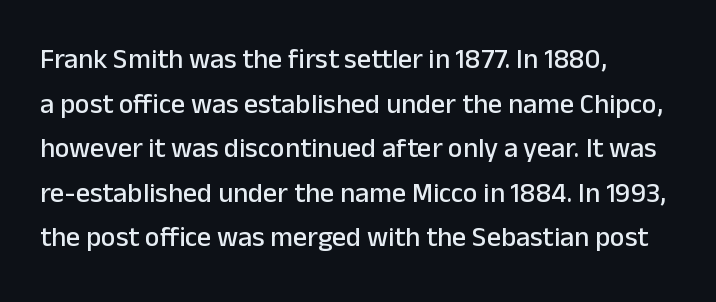
The image shows 28 px sans-serif type, upright; set left-aligned, normal line spacing (1.59x), normal letter spacing, not underlined; low stroke contrast and a medium x-height.
